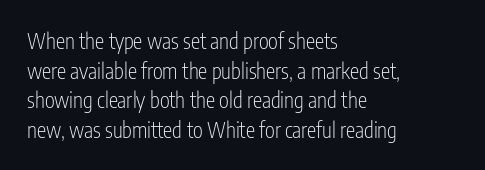
The image shows 21 px text type, upright; set left-aligned, normal line spacing (1.41x), normal letter spacing, not underlined.
